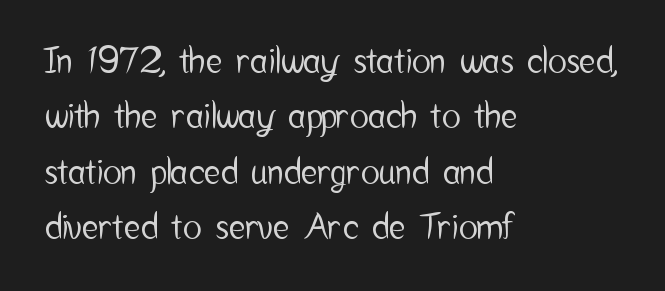
{"serif": "no", "italic": "no", "width": "condensed", "stroke_contrast": "low", "x_height": "medium", "monospaced": "no", "underline": "no", "align": "left", "line_spacing": "normal", "line_spacing_ratio": 1.58, "letter_spacing": "normal", "letter_spacing_em": 0.0, "glyph_px": 35}
